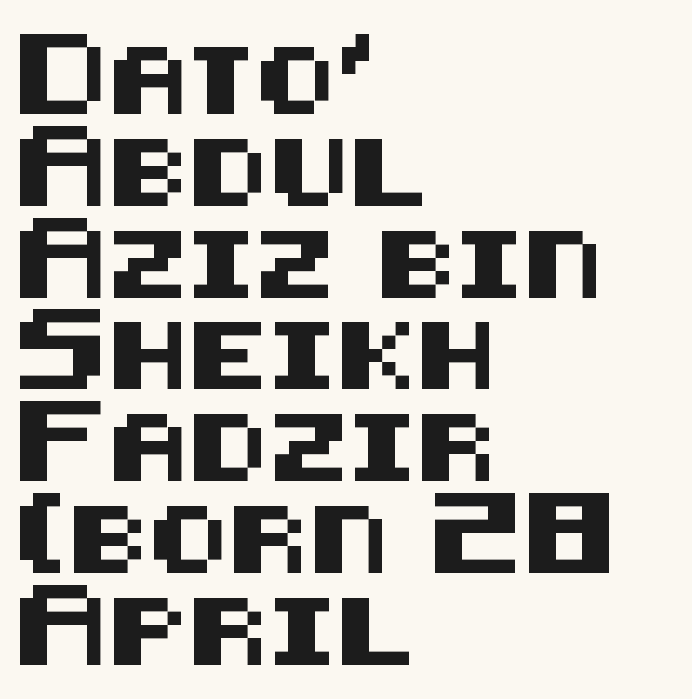
Q: Is the text italic (slanted)? A: No, it is upright.
Q: Is the typeface a serif or a sans-serif typeface? A: Sans-serif.
Q: Is the text underlined? A: No.
Q: How is the paragraph aligned? A: Left-aligned.
Q: Is the spacing between letters normal or unusually wide? A: Normal.
Q: Is the spacing between lines tight, normal or loose? A: Normal.
Q: Width (condensed, normal, or wide)? A: Normal.
Q: Stroke contrast? A: Medium.
Q: x-height? A: Large.
